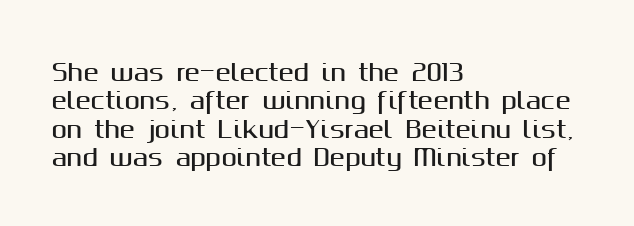
{"italic": "no", "underline": "no", "align": "left", "line_spacing_ratio": 1.23, "letter_spacing": "normal", "letter_spacing_em": 0.0, "glyph_px": 23}
